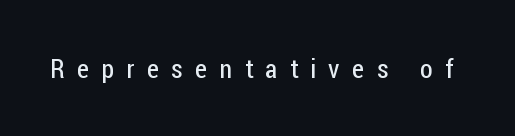
{"italic": "no", "bold": "no", "underline": "no", "letter_spacing": "wide", "letter_spacing_em": 0.48, "glyph_px": 26}
